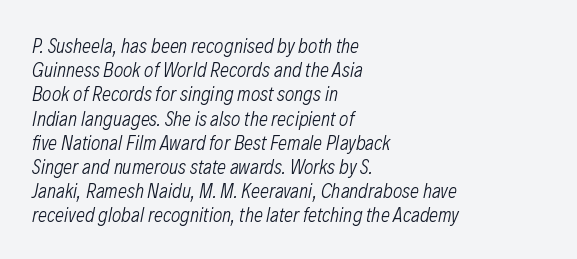
The image shows 20 px text type, italic (leaning right); set left-aligned, line spacing 1.21x, normal letter spacing, not underlined.
